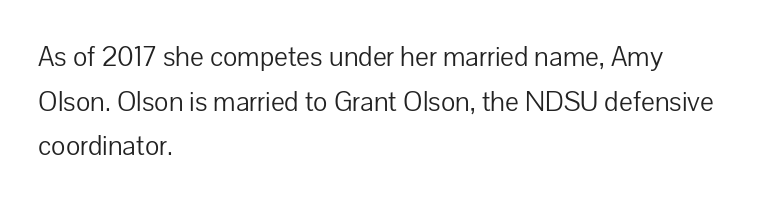
Words float on clear page, feet unadorned. If you drew a line through each stem, it would be perfectly vertical. Varying glyph widths throughout — classic text-font behaviour. The passage shown is not bold in any degree.
